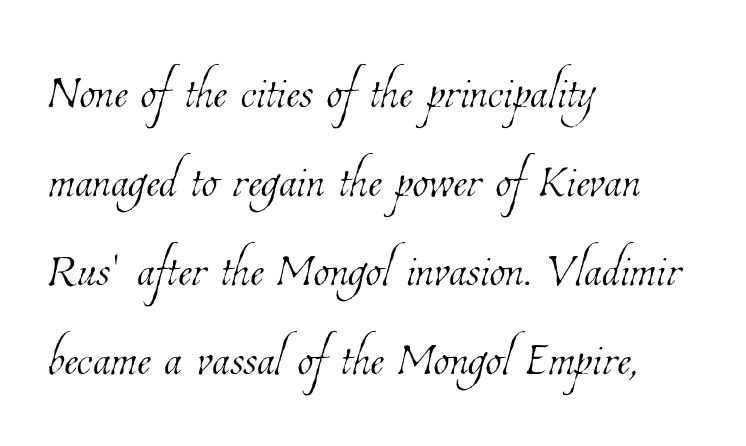
Q: Is the text bold? A: No.
Q: Is the text underlined? A: No.
Q: How is the paragraph aligned? A: Left-aligned.
Q: Is the spacing between letters normal or unusually wide? A: Normal.
Q: Is the spacing between lines tight, normal or loose? A: Normal.
Q: Width (condensed, normal, or wide)? A: Condensed.
Q: Stroke contrast? A: Low.
Q: x-height? A: Medium.
Q: Monospaced? A: No.
